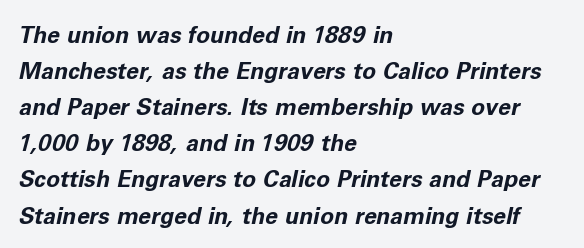
The baseline area is clear. Students, note that the glyphs here touch the page at normal intervals. Emphasis-style slanted type is in use. Every row of glyphs begins at an identical x-position on the left. Emphasis by weight is at full strength: bold. Does the leading feel generous? No, just average.
